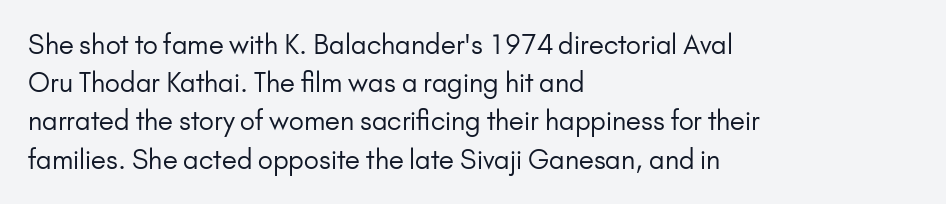
The vertical gap from one line to the next is medium. Quick note: underline off. The characters are drawn with everyday or finer stroke widths. A typesetter would mark this as roman, not italic. Caption: multi-line text, flush left, ragged right.
